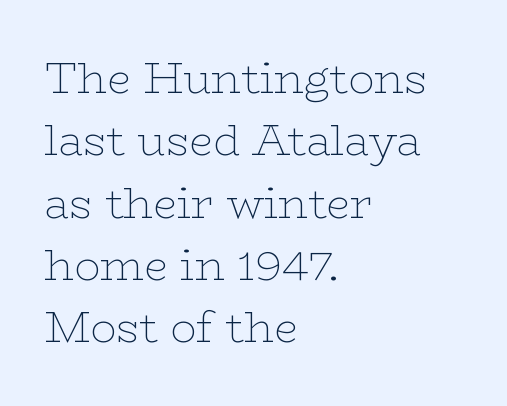
Q: Is the text bold? A: No.
Q: Is the text italic (slanted)? A: No, it is upright.
Q: Is the typeface a serif or a sans-serif typeface? A: Serif.
Q: Is the text underlined? A: No.
Q: How is the paragraph aligned? A: Left-aligned.
Q: Is the spacing between letters normal or unusually wide? A: Normal.
Q: Is the spacing between lines tight, normal or loose? A: Normal.
Q: Width (condensed, normal, or wide)? A: Wide.
Q: Stroke contrast? A: Low.
Q: x-height? A: Medium.
Q: Monospaced? A: No.
